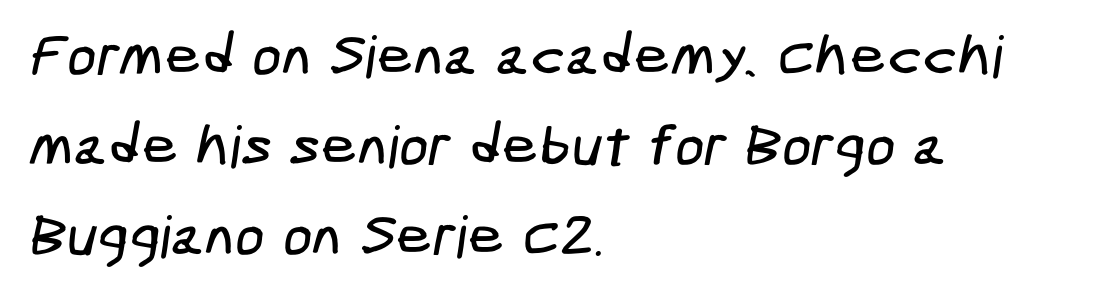
{"serif": "no", "width": "condensed", "stroke_contrast": "low", "x_height": "medium", "underline": "no", "align": "left", "line_spacing": "normal", "line_spacing_ratio": 1.55, "letter_spacing": "normal", "letter_spacing_em": 0.0, "glyph_px": 58}
